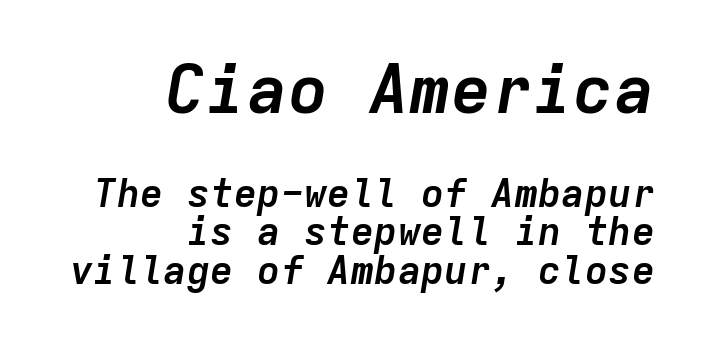
Q: Is the text bold? A: Yes.
Q: Is the text italic (slanted)? A: Yes, it leans right by about 9 degrees.
Q: Is the text underlined? A: No.
Q: How is the paragraph aligned? A: Right-aligned.
Q: Is the spacing between letters normal or unusually wide? A: Normal.
Q: Is the spacing between lines tight, normal or loose? A: Tight.
Q: Which block of text is set in a larger size, the first (top) or the second (bottom)? A: The first (top) one.
Q: Width (condensed, normal, or wide)? A: Normal.
Q: Stroke contrast? A: Low.
Q: x-height? A: Medium.
Q: Monospaced? A: Yes.
